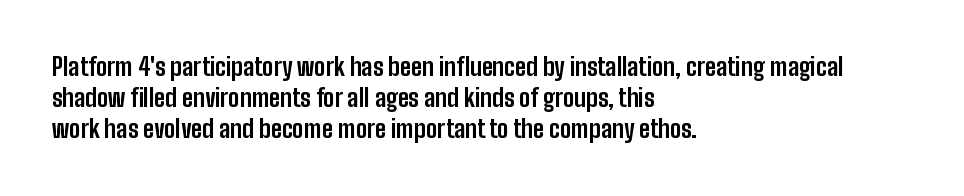
{"italic": "no", "bold": "yes", "underline": "no", "align": "left", "line_spacing": "normal", "line_spacing_ratio": 1.29, "letter_spacing": "normal", "letter_spacing_em": 0.0, "glyph_px": 24}
